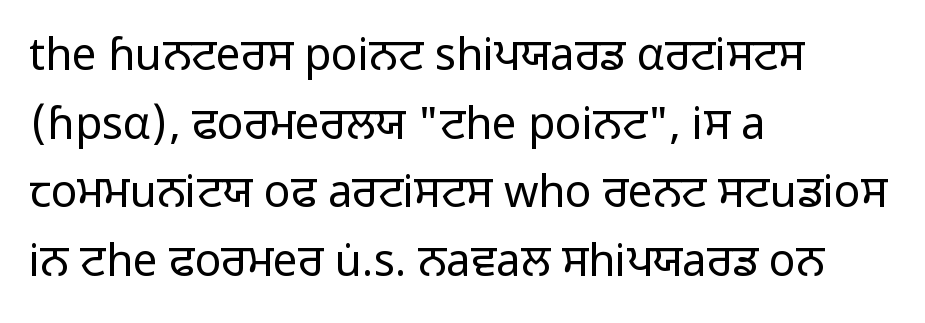
{"serif": "no", "italic": "no", "bold": "no", "weight": "regular", "width": "normal", "stroke_contrast": "low", "x_height": "medium", "monospaced": "no", "underline": "no", "align": "left", "line_spacing": "normal", "line_spacing_ratio": 1.56, "letter_spacing": "normal", "letter_spacing_em": 0.0, "glyph_px": 44}
